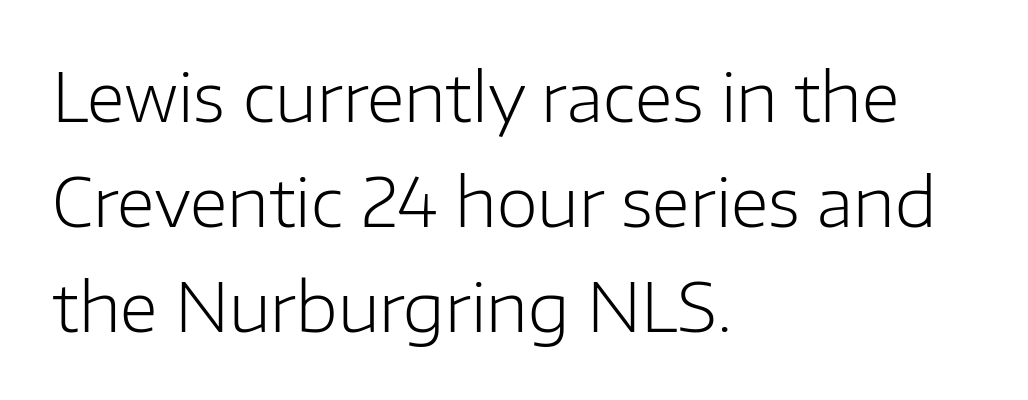
{"serif": "no", "italic": "no", "bold": "no", "weight": "light", "width": "normal", "stroke_contrast": "low", "x_height": "medium", "monospaced": "no", "underline": "no", "align": "left", "line_spacing": "normal", "line_spacing_ratio": 1.57, "letter_spacing": "normal", "letter_spacing_em": 0.0, "glyph_px": 67}
